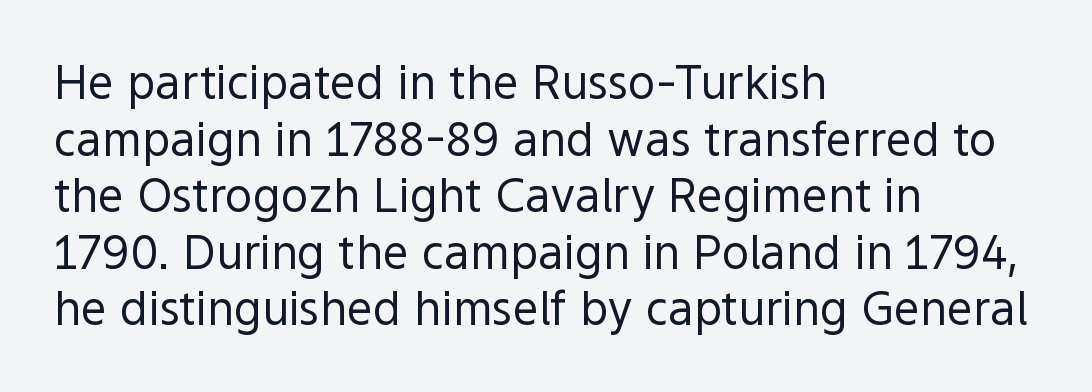
The image shows 46 px regular-weight sans-serif type, upright; set left-aligned, line spacing 1.23x, normal letter spacing, not underlined; a medium x-height.
